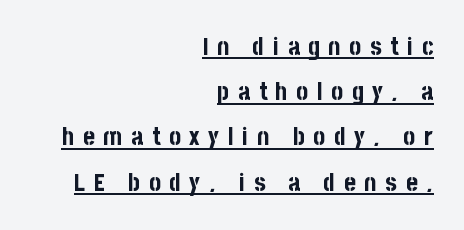
The type sits square on the baseline with zero lean. The words here are underlined. Line ends are locked; line starts wander. Honestly, the letter spacing is so wide it's the main thing you notice.
